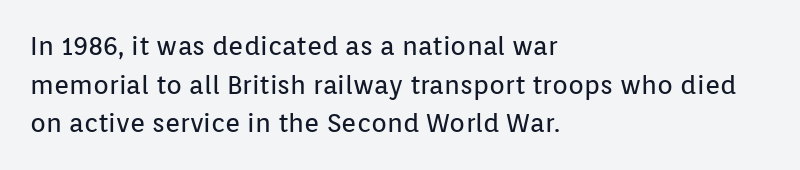
The image shows 26 px text type, upright; set left-aligned, normal line spacing (1.49x), normal letter spacing, not underlined.
